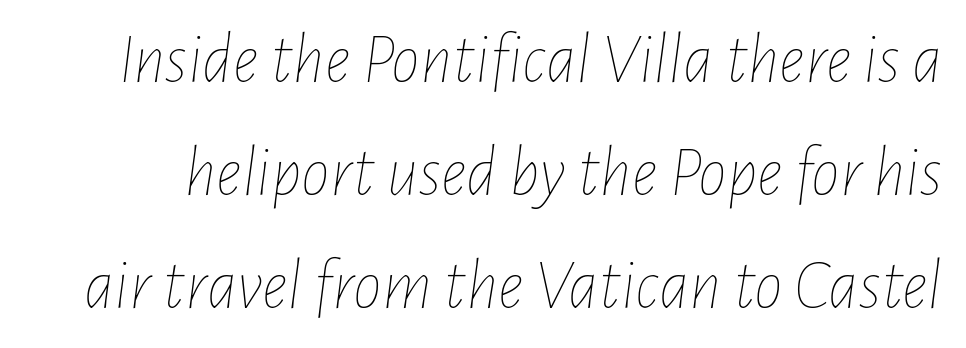
{"italic": "yes", "lean": "right", "slant_degrees": 7, "bold": "no", "weight": "thin", "width": "condensed", "stroke_contrast": "low", "x_height": "medium", "monospaced": "no", "underline": "no", "line_spacing": "normal", "line_spacing_ratio": 1.57, "letter_spacing": "normal", "letter_spacing_em": 0.0, "glyph_px": 72}
